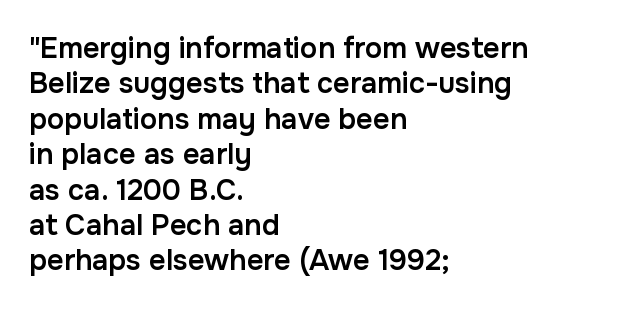
The image shows 29 px semibold sans-serif type, upright; set left-aligned, line spacing 1.22x, normal letter spacing, not underlined; low stroke contrast and a medium x-height.
